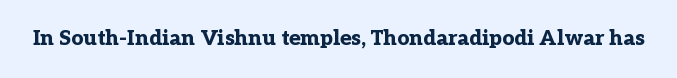
The letterforms sit shoulder to shoulder at normal distance. These lines were composed using upright roman letters. Check the space under the baseline: it is left empty. The sample has been set heavy, in full bold.
